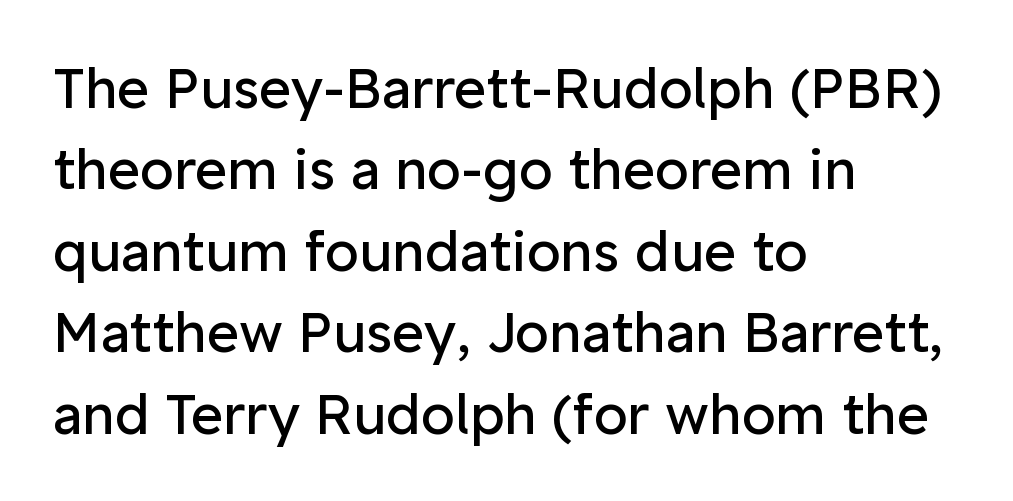
Each letter keeps its own natural width here, so spacing adapts to shape. What's the leading like? Ordinary, nothing unusual. You could call the tracking neutral — neither tight nor loose. This sample is left-justified, so line endings fall wherever the words run out.
